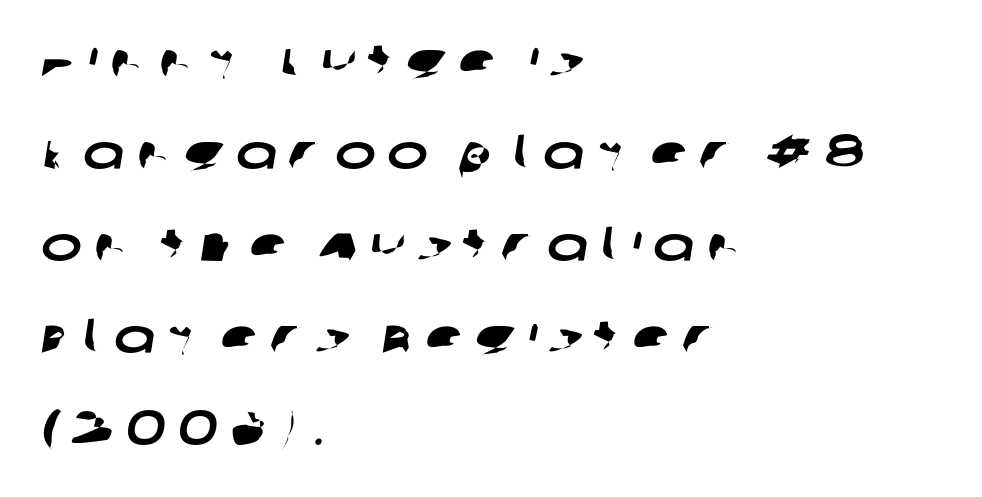
This rendering widens character spacing well past its baseline value. The letters carry no serifs — their stems end cleanly without finishing strokes. No word sits above an underline. Is this a fixed-width face? No — the glyphs have proportional, varying widths. A classic flush-left, rag-right setting is used for this passage.
